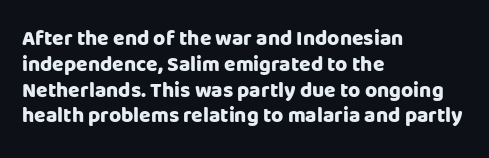
Q: Is the text bold? A: Yes.
Q: Is the text italic (slanted)? A: No, it is upright.
Q: Is the text underlined? A: No.
Q: How is the paragraph aligned? A: Left-aligned.
Q: Is the spacing between letters normal or unusually wide? A: Normal.
